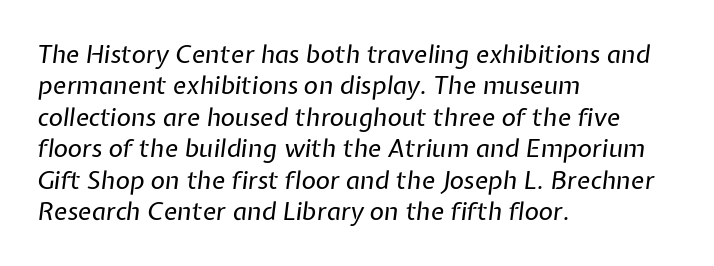
The image shows 25 px text type, italic (leaning right); set left-aligned, normal line spacing (1.26x), normal letter spacing, not underlined.
